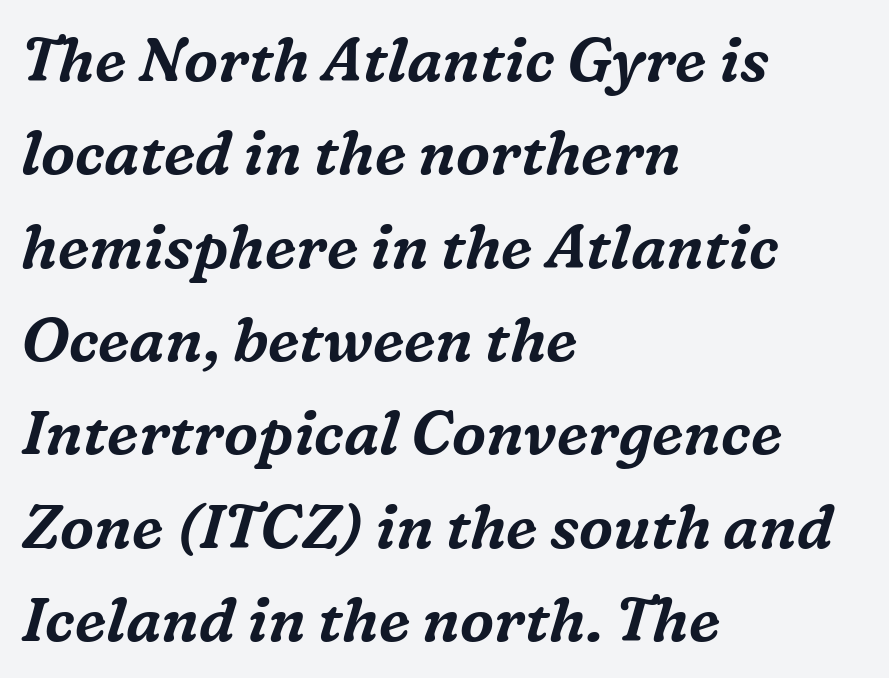
{"serif": "yes", "italic": "yes", "lean": "right", "slant_degrees": 16, "width": "normal", "stroke_contrast": "medium", "x_height": "medium", "monospaced": "no", "underline": "no", "align": "left", "line_spacing": "normal", "line_spacing_ratio": 1.53, "letter_spacing": "normal", "letter_spacing_em": 0.0, "glyph_px": 61}
